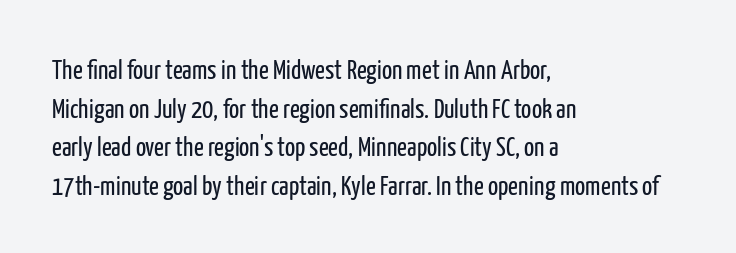
Stroke thickness stays within the range of a standard reading face or lighter. Notice how descenders clear the ascenders below comfortably — that's standard leading. There is no visible air inserted between adjacent glyphs. Casual observation: everything's shoved over to the left. The specimen omits any rule beneath the text block's lines. The letters stand straight up with perfectly vertical stems.
